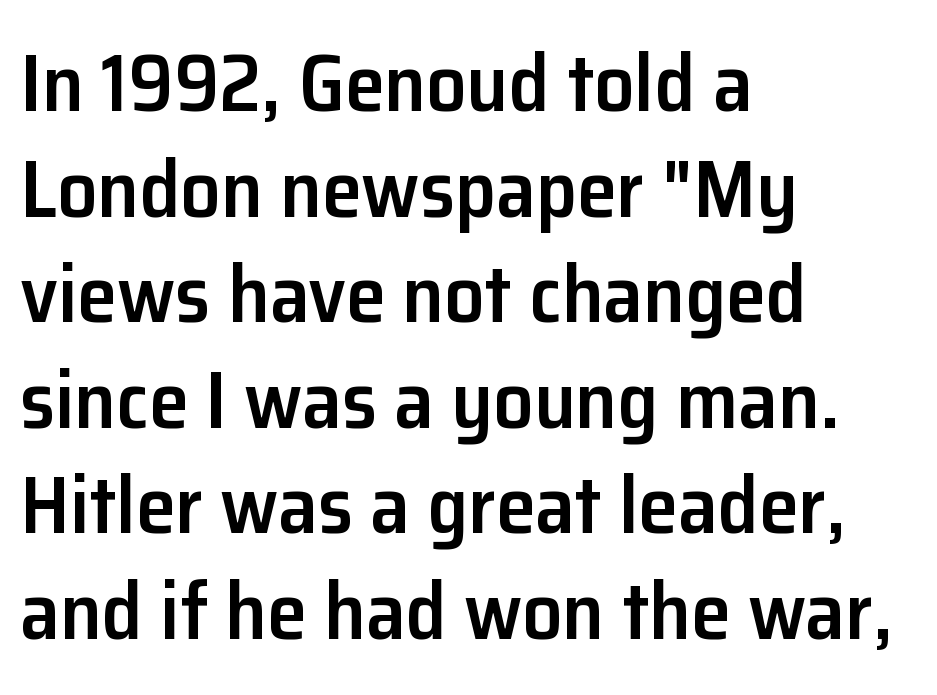
Glyph-to-glyph distance matches everyday printed text. Check where the strokes stop: nothing finishes them off — pure sans. Only glyphs here, with clear space below each row. The line-height multiplier appears to be the usual default.
